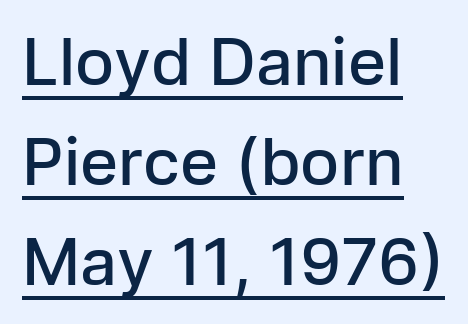
The image shows 65 px semibold sans-serif type, upright; set left-aligned, normal line spacing (1.54x), normal letter spacing, underlined; low stroke contrast and a medium x-height.
